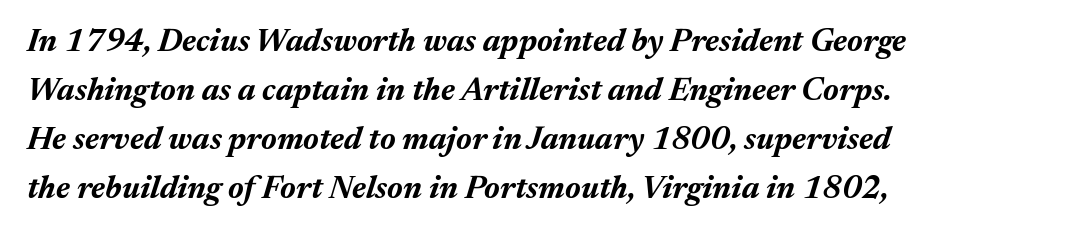
The image shows 32 px bold type, italic (leaning right); set left-aligned, normal line spacing (1.53x), normal letter spacing, not underlined; medium stroke contrast and a medium x-height.
